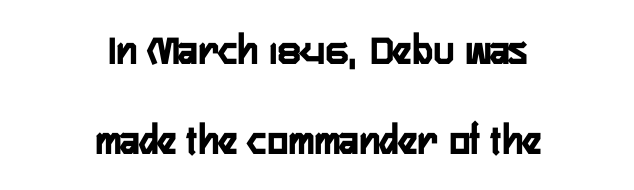
{"serif": "no", "italic": "no", "width": "condensed", "stroke_contrast": "low", "x_height": "medium", "monospaced": "no", "underline": "no", "align": "center", "line_spacing": "loose", "line_spacing_ratio": 2.04, "letter_spacing": "normal", "letter_spacing_em": 0.0, "glyph_px": 44}
